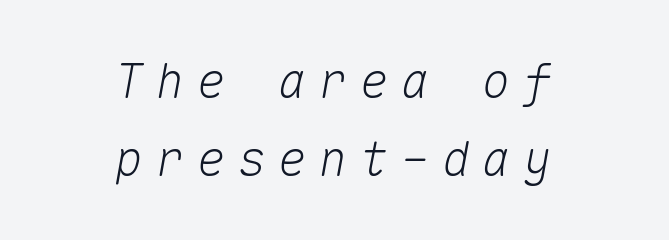
Alignment: centered. In terms of leading, this rendering sits right in the middle. Letters rest on an invisible, unmarked baseline. Tracking here is generous; glyphs stand well apart from one another. An italicized treatment has been applied to the whole sample.
